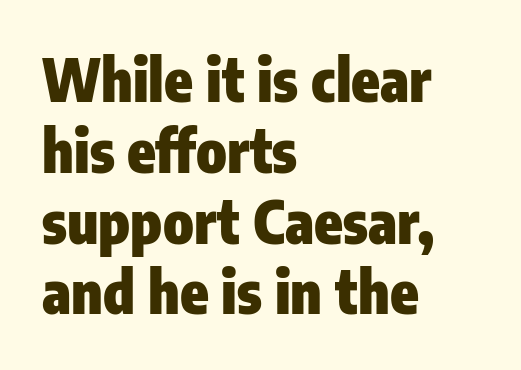
Check where the strokes stop: nothing finishes them off — pure sans. These lines are set flush left with a ragged right edge. The string is rendered with underlining switched off. Ordinary non-slanted type is in use.
